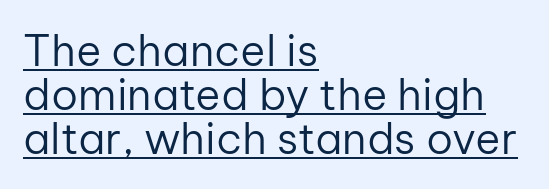
Which margin do the lines hug? The left one — the right edge is uneven. Every stem runs plumb, perpendicular to the baseline. Looks like regular typesetting: each glyph gets only the width it needs. Stem width sits at or under what a default text font uses.
